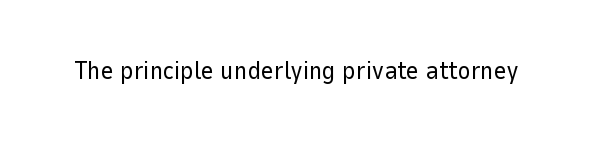
{"italic": "no", "bold": "no", "underline": "no", "letter_spacing": "normal", "letter_spacing_em": 0.0, "glyph_px": 25}
